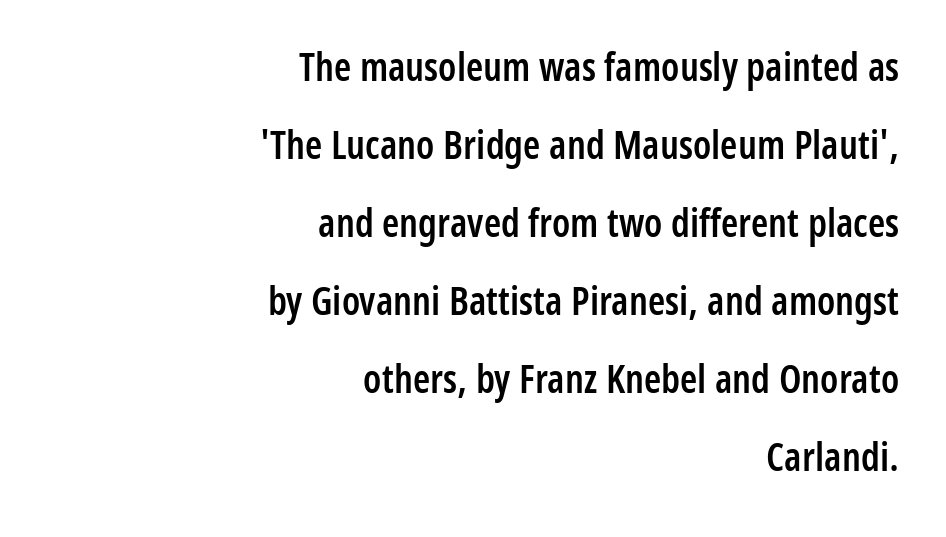
Q: Is the text bold? A: Semi-bold.
Q: Is the text italic (slanted)? A: No, it is upright.
Q: Is the typeface a serif or a sans-serif typeface? A: Sans-serif.
Q: Is the text underlined? A: No.
Q: How is the paragraph aligned? A: Right-aligned.
Q: Is the spacing between letters normal or unusually wide? A: Normal.
Q: Is the spacing between lines tight, normal or loose? A: Loose.
Q: Width (condensed, normal, or wide)? A: Condensed.
Q: Stroke contrast? A: Low.
Q: x-height? A: Medium.
Q: Monospaced? A: No.
